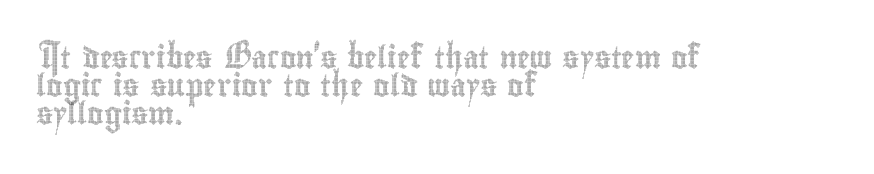
Q: Is the text italic (slanted)? A: No, it is upright.
Q: Is the text underlined? A: No.
Q: How is the paragraph aligned? A: Left-aligned.
Q: Is the spacing between letters normal or unusually wide? A: Normal.
Q: Is the spacing between lines tight, normal or loose? A: Normal.
